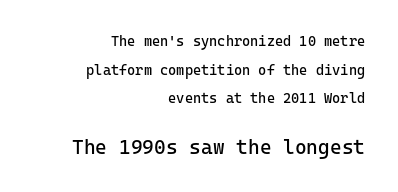
Q: Is the text bold? A: No.
Q: Is the text italic (slanted)? A: No, it is upright.
Q: Is the text underlined? A: No.
Q: How is the paragraph aligned? A: Right-aligned.
Q: Is the spacing between letters normal or unusually wide? A: Normal.
Q: Is the spacing between lines tight, normal or loose? A: Loose.
Q: Which block of text is set in a larger size, the first (top) or the second (bottom)? A: The second (bottom) one.
